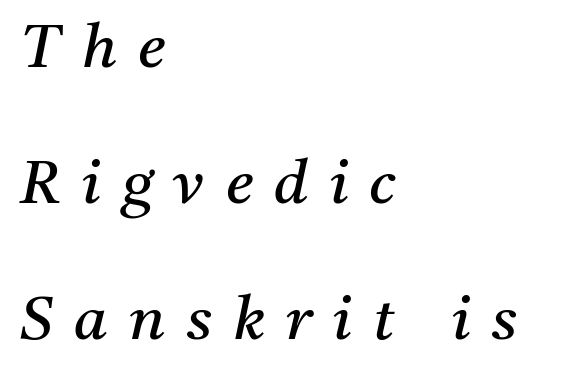
The image shows 61 px regular-weight serif type, italic (leaning right); set left-aligned, loose line spacing (2.23x), unusually wide letter spacing (+0.35 em), not underlined; medium stroke contrast and a medium x-height.
